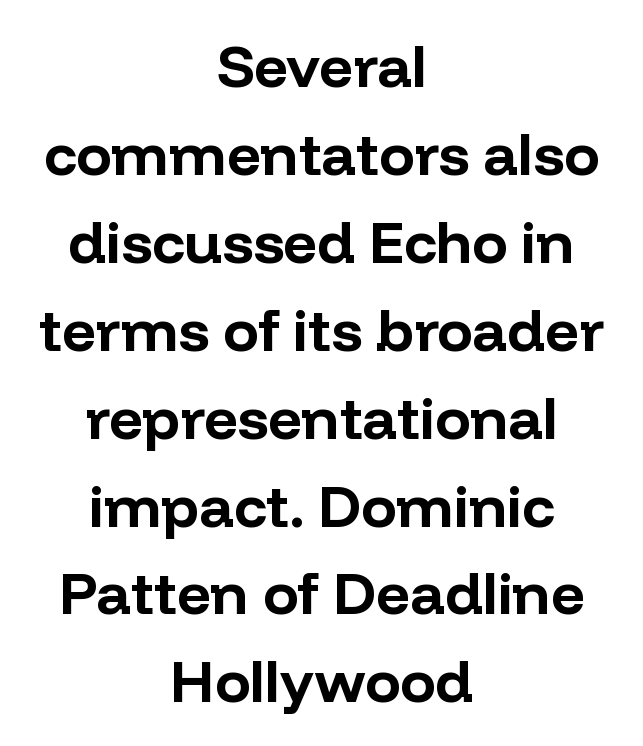
The rendering keeps characters at their native spacing. Notice how the stems are strictly vertical — no italics here. A full-strength bold gives these letters their thick strokes. Interline gaps are of average width in this sample. The gap between lines stays unmarked. Looks like regular typesetting: each glyph gets only the width it needs.
